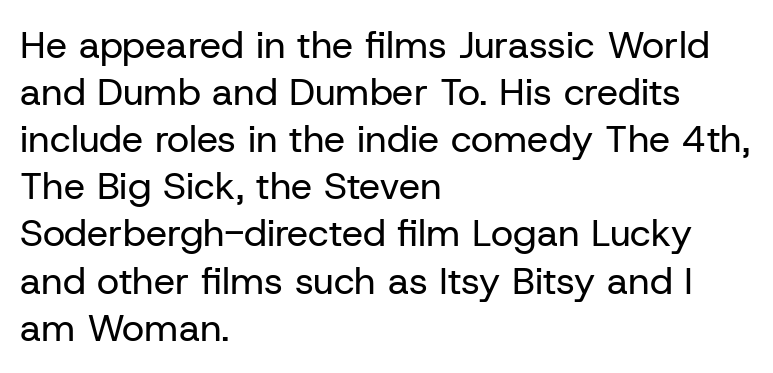
Nope, not italic — everything's standing straight. Do the characters align in a grid? No, the font is proportional. Standard letterfit; no display-style spreading of the glyphs. In CSS terms this would be text-align: left. Serif or sans? Sans — the stroke terminals are bare. Stem width sits at or under what a default text font uses.
